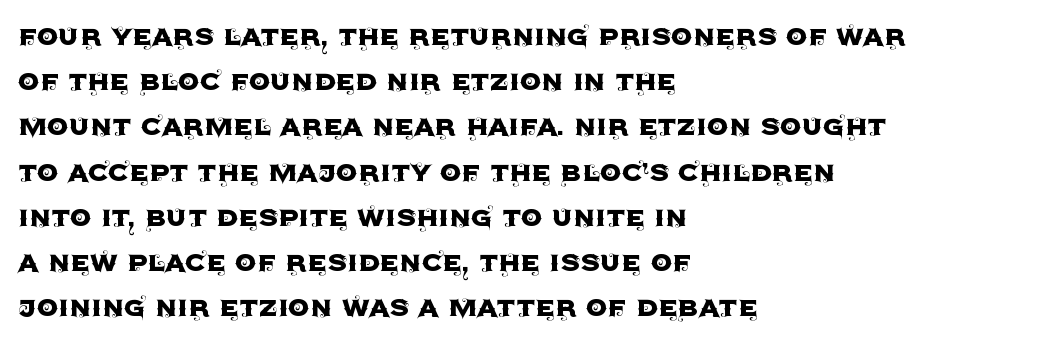
Q: Is the text italic (slanted)? A: No, it is upright.
Q: Is the typeface a serif or a sans-serif typeface? A: Sans-serif.
Q: Is the text underlined? A: No.
Q: How is the paragraph aligned? A: Left-aligned.
Q: Is the spacing between letters normal or unusually wide? A: Normal.
Q: Is the spacing between lines tight, normal or loose? A: Normal.
Q: Width (condensed, normal, or wide)? A: Normal.
Q: x-height? A: Large.
Q: Monospaced? A: No.
